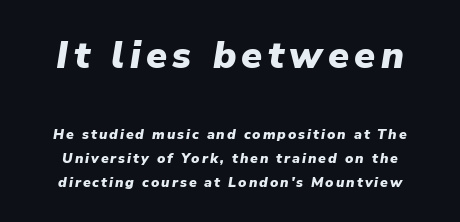
{"italic": "yes", "lean": "right", "slant_degrees": 9, "bold": "yes", "weight": "heavy", "width": "normal", "stroke_contrast": "low", "x_height": "medium", "monospaced": "no", "underline": "no", "line_spacing_ratio": 1.71, "larger_block": "first", "size_ratio": 2.71, "glyph_px": 38}
